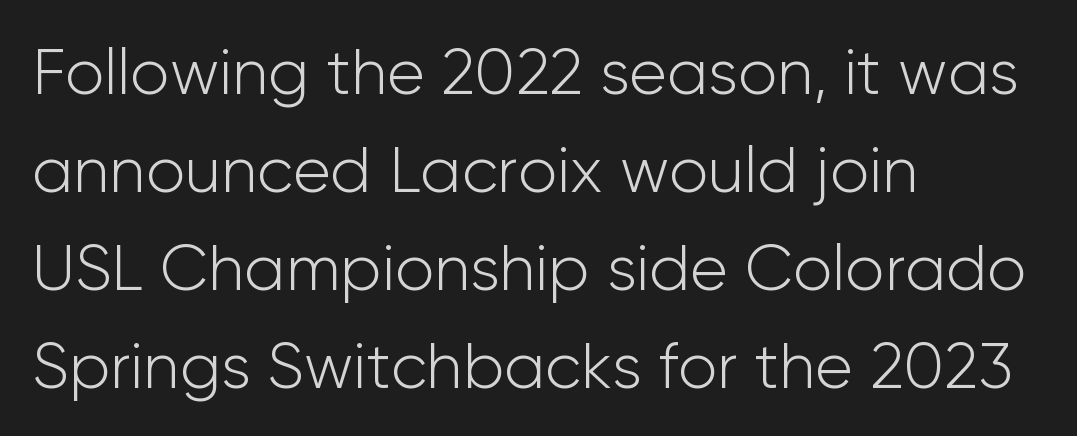
Q: Is the text bold? A: No.
Q: Is the text italic (slanted)? A: No, it is upright.
Q: Is the typeface a serif or a sans-serif typeface? A: Sans-serif.
Q: Is the text underlined? A: No.
Q: How is the paragraph aligned? A: Left-aligned.
Q: Is the spacing between letters normal or unusually wide? A: Normal.
Q: Is the spacing between lines tight, normal or loose? A: Normal.
Q: Width (condensed, normal, or wide)? A: Normal.
Q: Stroke contrast? A: Low.
Q: x-height? A: Medium.
Q: Monospaced? A: No.
